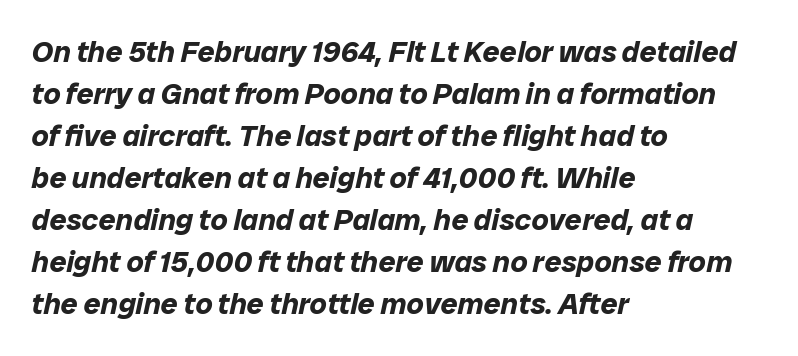
Q: Is the text bold? A: Yes.
Q: Is the text italic (slanted)? A: Yes, it leans right by about 12 degrees.
Q: Is the text underlined? A: No.
Q: How is the paragraph aligned? A: Left-aligned.
Q: Is the spacing between letters normal or unusually wide? A: Normal.
Q: Is the spacing between lines tight, normal or loose? A: Normal.
Q: Width (condensed, normal, or wide)? A: Normal.
Q: Stroke contrast? A: Low.
Q: x-height? A: Medium.
Q: Monospaced? A: No.
